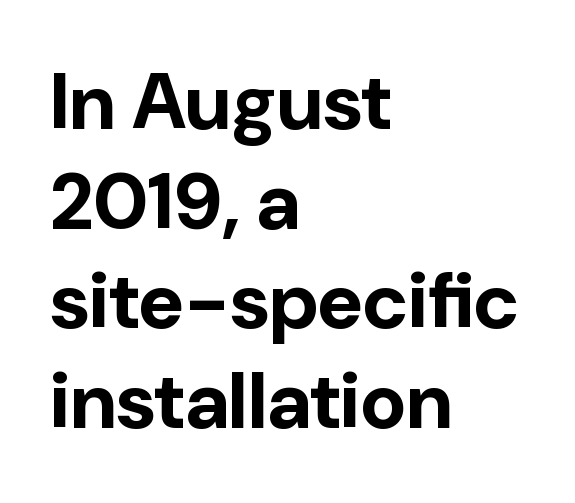
{"serif": "no", "italic": "no", "bold": "yes", "weight": "bold", "width": "normal", "stroke_contrast": "low", "x_height": "medium", "monospaced": "no", "underline": "no", "align": "left", "line_spacing": "normal", "line_spacing_ratio": 1.26, "letter_spacing": "normal", "letter_spacing_em": 0.0, "glyph_px": 79}
